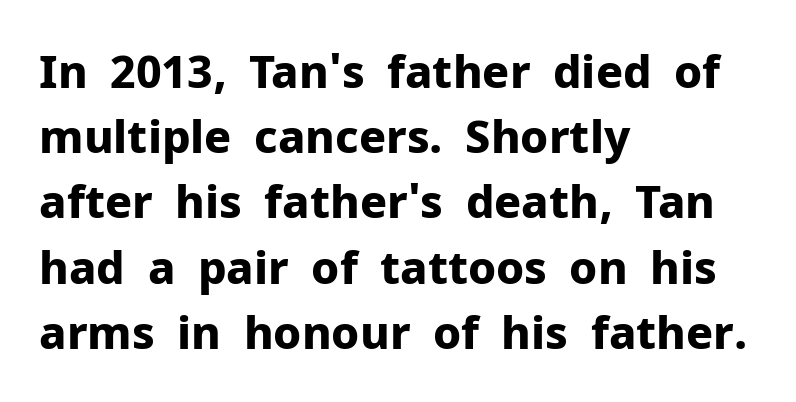
The image shows 45 px bold sans-serif type, upright; set left-aligned, normal line spacing (1.45x), normal letter spacing, not underlined; low stroke contrast and a medium x-height.
